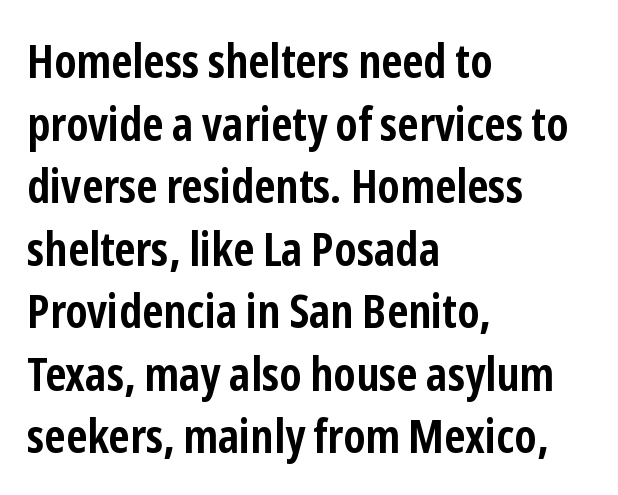
Q: Is the text bold? A: Yes.
Q: Is the text italic (slanted)? A: No, it is upright.
Q: Is the typeface a serif or a sans-serif typeface? A: Sans-serif.
Q: Is the text underlined? A: No.
Q: How is the paragraph aligned? A: Left-aligned.
Q: Is the spacing between letters normal or unusually wide? A: Normal.
Q: Is the spacing between lines tight, normal or loose? A: Normal.
Q: Width (condensed, normal, or wide)? A: Condensed.
Q: Stroke contrast? A: Low.
Q: x-height? A: Medium.
Q: Monospaced? A: No.
